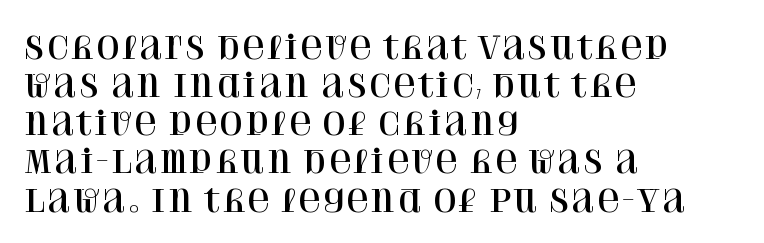
{"serif": "yes", "italic": "no", "width": "normal", "stroke_contrast": "high", "x_height": "large", "monospaced": "no", "underline": "no", "align": "left", "line_spacing_ratio": 1.23, "letter_spacing": "normal", "letter_spacing_em": 0.0, "glyph_px": 31}
